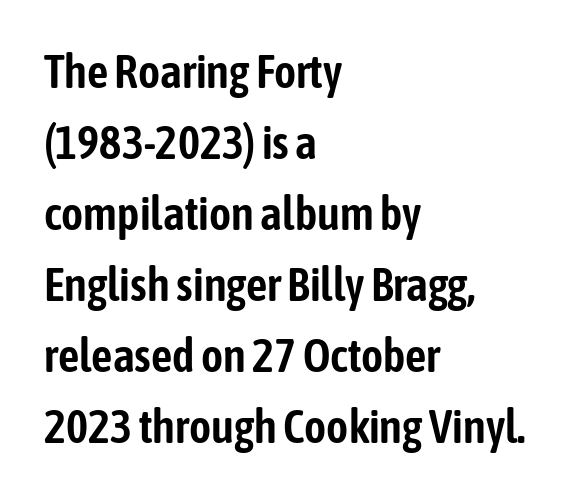
The image shows 47 px condensed sans-serif type, upright; set left-aligned, normal line spacing (1.51x), normal letter spacing, not underlined; low stroke contrast and a medium x-height.
